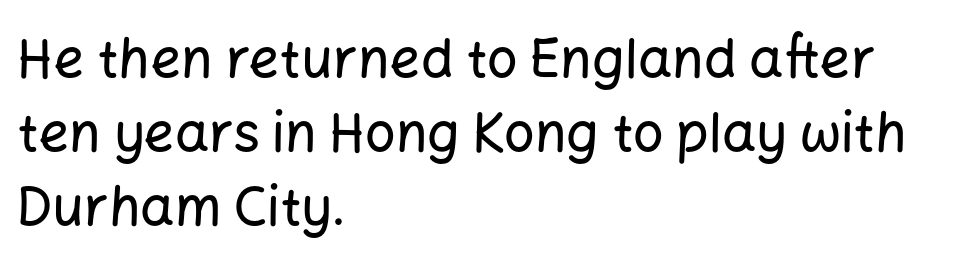
{"serif": "no", "italic": "no", "width": "normal", "stroke_contrast": "low", "x_height": "medium", "monospaced": "no", "underline": "no", "align": "left", "line_spacing": "normal", "line_spacing_ratio": 1.37, "letter_spacing": "normal", "letter_spacing_em": 0.0, "glyph_px": 54}
